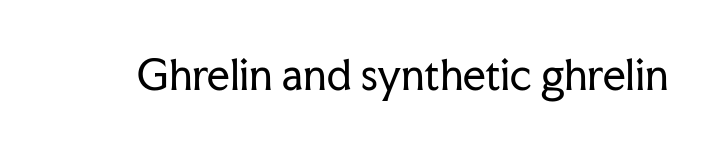
{"serif": "yes", "italic": "no", "bold": "no", "weight": "regular", "width": "normal", "stroke_contrast": "low", "x_height": "medium", "monospaced": "no", "underline": "no", "letter_spacing": "normal", "letter_spacing_em": 0.0, "glyph_px": 40}
